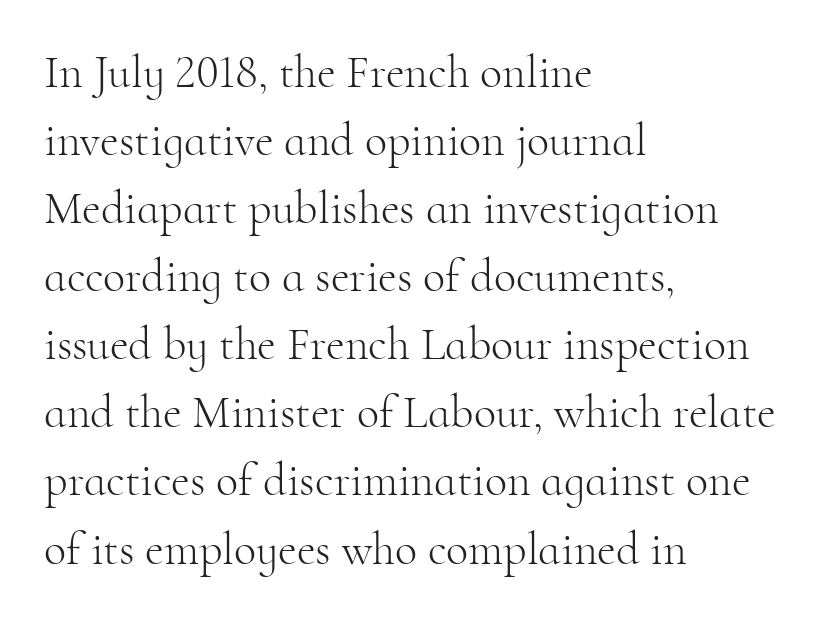
Q: Is the text bold? A: No.
Q: Is the text italic (slanted)? A: No, it is upright.
Q: Is the typeface a serif or a sans-serif typeface? A: Serif.
Q: Is the text underlined? A: No.
Q: How is the paragraph aligned? A: Left-aligned.
Q: Is the spacing between letters normal or unusually wide? A: Normal.
Q: Is the spacing between lines tight, normal or loose? A: Normal.
Q: Width (condensed, normal, or wide)? A: Normal.
Q: Stroke contrast? A: High.
Q: x-height? A: Small.
Q: Monospaced? A: No.
